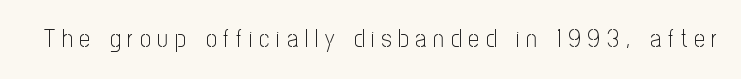
The image shows 24 px text type, upright; set unusually wide letter spacing (+0.29 em), not underlined.
